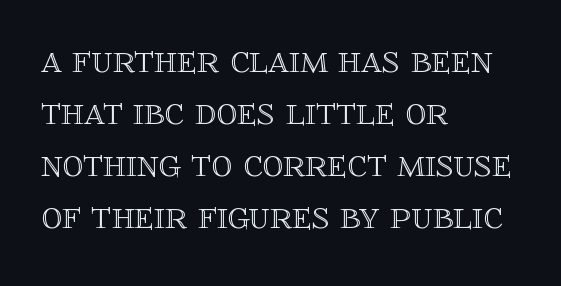
Is this a fixed-width face? No — the glyphs have proportional, varying widths. Vertical spacing — default. The axis of the letterforms is exactly vertical. Decoration check: the copy has no underline. Is the block centered? No — it sits flush against the left margin. You could call the tracking neutral — neither tight nor loose.
